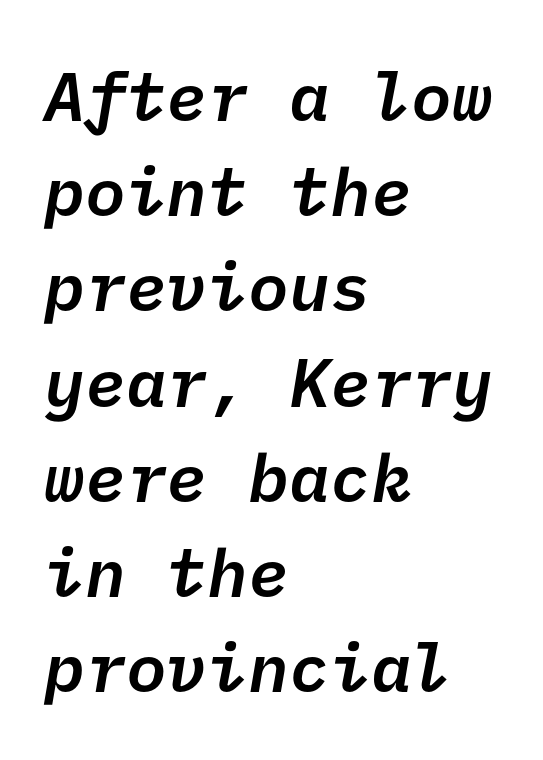
The image shows 68 px semibold sans-serif type; set left-aligned, normal line spacing (1.4x), normal letter spacing, not underlined; low stroke contrast and a medium x-height.
